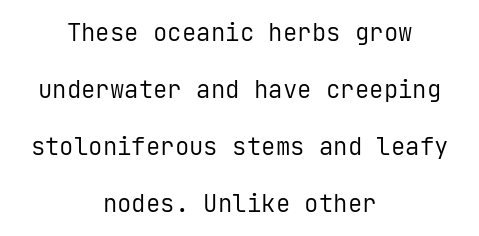
The image shows 24 px text type, upright; set centered, loose line spacing (2.37x), normal letter spacing, not underlined.
